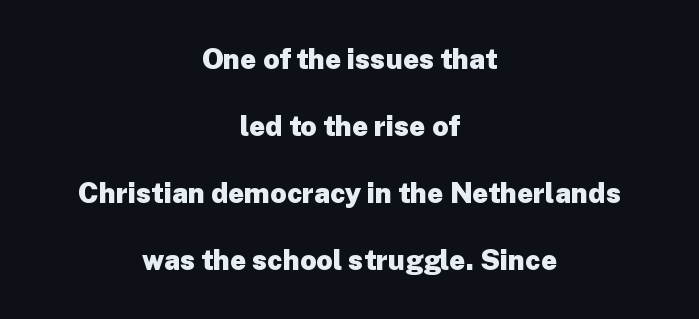
Compared with typical paragraphs, the rows here are farther apart. The typesetting leans heavy: a genuine bold. A roman cut, with each character standing at attention. The specimen omits any rule beneath the text block's lines.
